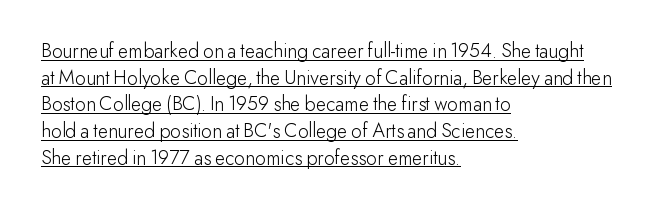
The image shows 21 px text type, upright; set left-aligned, normal line spacing (1.27x), normal letter spacing, underlined.
